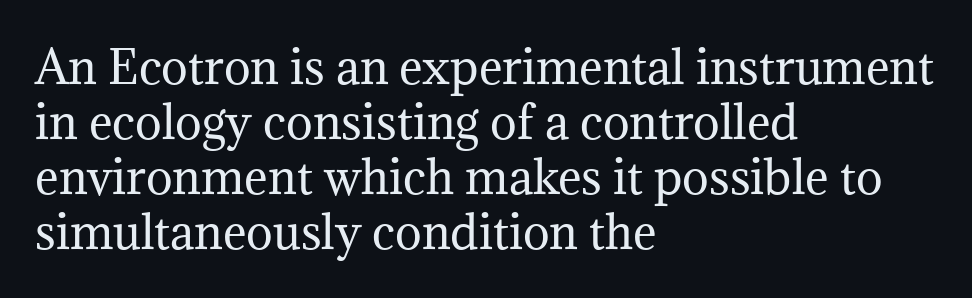
{"serif": "yes", "italic": "no", "bold": "no", "weight": "regular", "width": "normal", "stroke_contrast": "medium", "x_height": "medium", "monospaced": "no", "underline": "no", "align": "left", "line_spacing_ratio": 1.22, "letter_spacing": "normal", "letter_spacing_em": 0.0, "glyph_px": 45}
